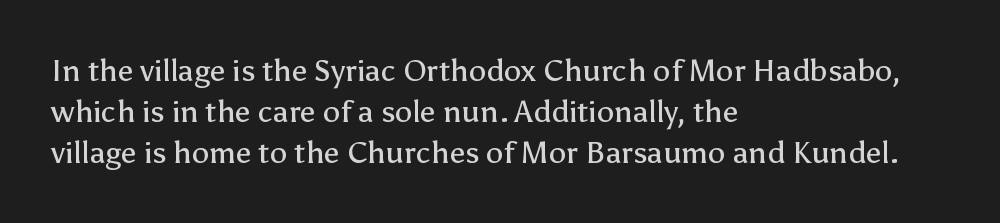
The image shows 31 px regular-weight sans-serif type, upright; set left-aligned, normal line spacing (1.32x), normal letter spacing, not underlined; low stroke contrast and a medium x-height.
